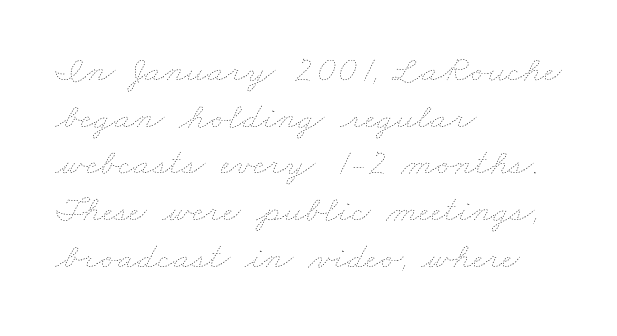
Every row of glyphs begins at an identical x-position on the left. A bare baseline throughout the passage. What stands out about the letter spacing? Nothing — it is the standard amount. The strokes are not fattened; the text isn't bold. Do the characters align in a grid? No, the font is proportional.
